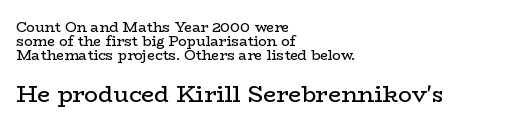
Q: Is the text bold? A: No.
Q: Is the text italic (slanted)? A: No, it is upright.
Q: Is the text underlined? A: No.
Q: How is the paragraph aligned? A: Left-aligned.
Q: Is the spacing between letters normal or unusually wide? A: Normal.
Q: Is the spacing between lines tight, normal or loose? A: Tight.
Q: Which block of text is set in a larger size, the first (top) or the second (bottom)? A: The second (bottom) one.
